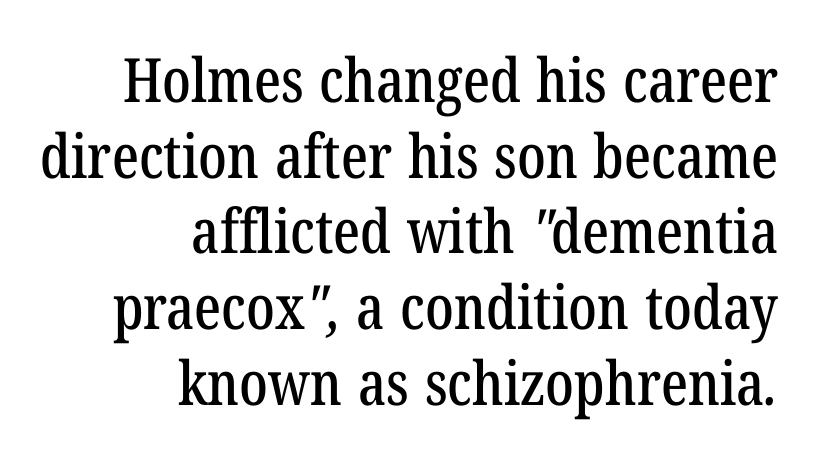
Alignment: flush right. Looks like regular typesetting: each glyph gets only the width it needs. Compared with typical body copy, the letter spacing here is the same. Descenders hang freely into open space.
